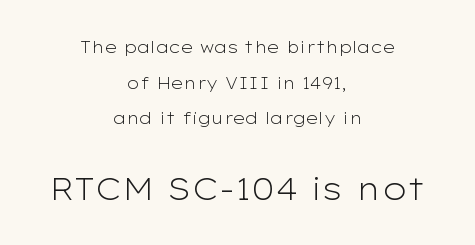
Is the lower block the larger one? Yes — the lower block carries the bigger type. Look at the tracking — it's just the regular setting, nothing added. Heaviness? Minimal to ordinary, like unemphasized prose. The gap between lines stays unmarked. Upright lettering throughout. Widely set lines give the paragraph a tall, airy silhouette.
